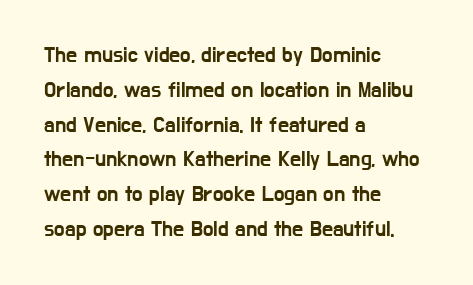
Q: Is the text italic (slanted)? A: No, it is upright.
Q: Is the text underlined? A: No.
Q: How is the paragraph aligned? A: Left-aligned.
Q: Is the spacing between letters normal or unusually wide? A: Normal.
Q: Is the spacing between lines tight, normal or loose? A: Normal.
